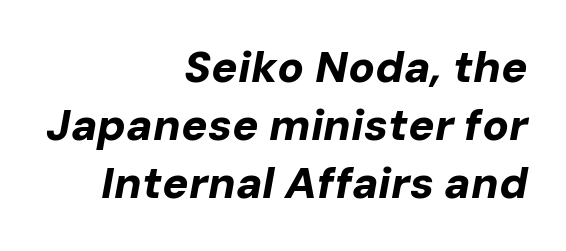
{"italic": "yes", "lean": "right", "slant_degrees": 10, "bold": "yes", "weight": "bold", "width": "normal", "stroke_contrast": "low", "x_height": "medium", "monospaced": "no", "underline": "no", "align": "right", "line_spacing": "normal", "line_spacing_ratio": 1.32, "letter_spacing": "normal", "letter_spacing_em": 0.0, "glyph_px": 44}
